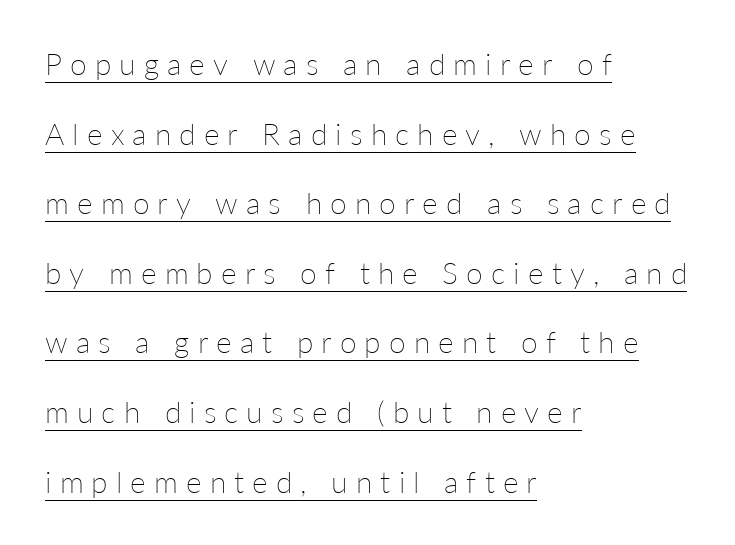
The image shows 30 px thin type, upright; set left-aligned, loose line spacing (2.32x), unusually wide letter spacing (+0.27 em), underlined; low stroke contrast and a medium x-height.
